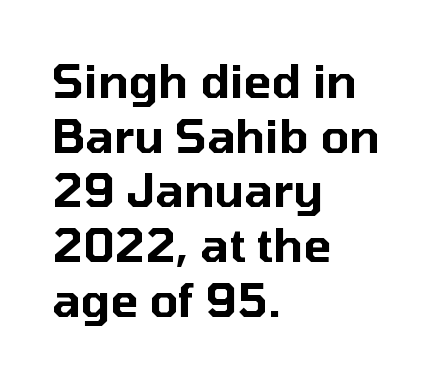
{"serif": "no", "italic": "no", "width": "normal", "stroke_contrast": "low", "x_height": "medium", "monospaced": "no", "underline": "no", "align": "left", "line_spacing_ratio": 1.19, "letter_spacing": "normal", "letter_spacing_em": 0.0, "glyph_px": 46}
